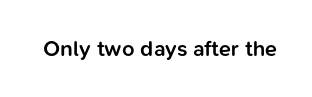
Q: Is the text bold? A: Semi-bold.
Q: Is the text italic (slanted)? A: No, it is upright.
Q: Is the text underlined? A: No.
Q: Is the spacing between letters normal or unusually wide? A: Normal.
